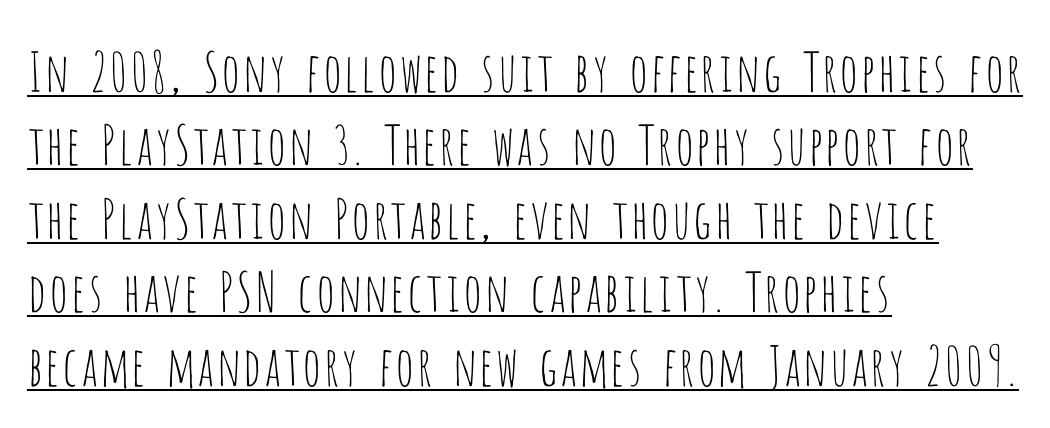
Q: Is the text bold? A: No.
Q: Is the text italic (slanted)? A: No, it is upright.
Q: Is the typeface a serif or a sans-serif typeface? A: Sans-serif.
Q: Is the text underlined? A: Yes.
Q: How is the paragraph aligned? A: Left-aligned.
Q: Is the spacing between letters normal or unusually wide? A: Normal.
Q: Is the spacing between lines tight, normal or loose? A: Normal.
Q: Width (condensed, normal, or wide)? A: Condensed.
Q: Stroke contrast? A: Low.
Q: x-height? A: Large.
Q: Monospaced? A: No.
